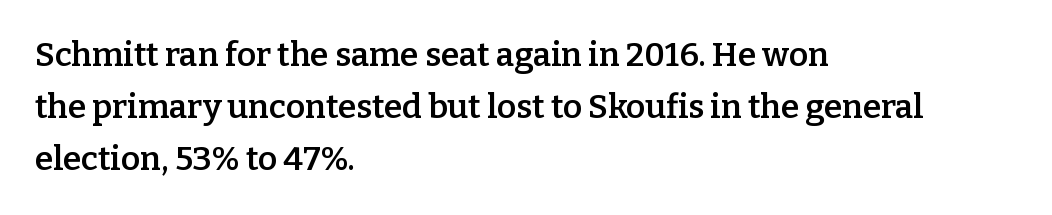
{"serif": "yes", "italic": "no", "bold": "semi", "weight": "semibold", "width": "normal", "stroke_contrast": "low", "x_height": "medium", "monospaced": "no", "underline": "no", "align": "left", "line_spacing": "normal", "line_spacing_ratio": 1.58, "letter_spacing": "normal", "letter_spacing_em": 0.0, "glyph_px": 33}
